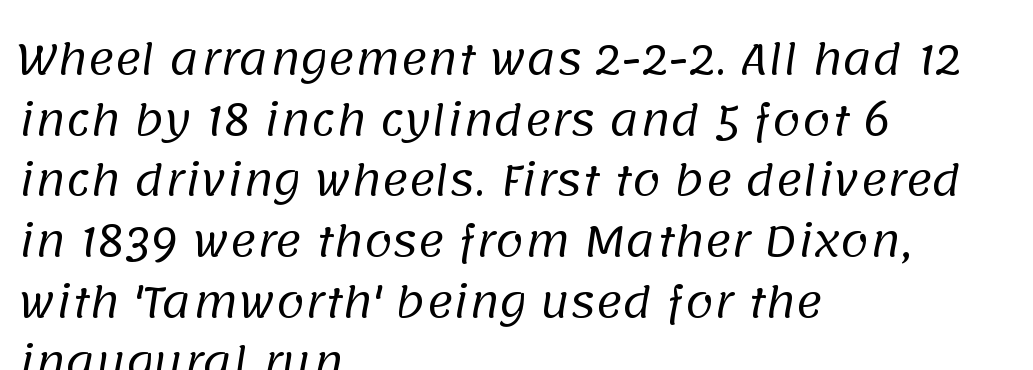
The image shows 41 px regular-weight sans-serif type; set left-aligned, normal line spacing (1.48x), normal letter spacing, not underlined; low stroke contrast and a large x-height.
